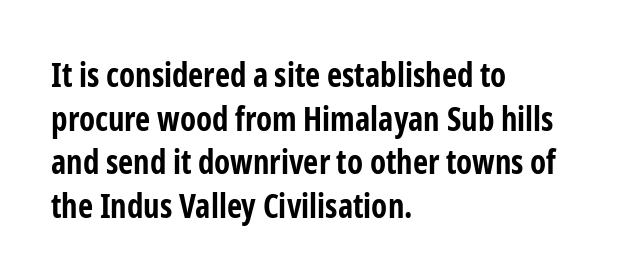
{"serif": "no", "italic": "no", "bold": "yes", "weight": "bold", "width": "condensed", "stroke_contrast": "low", "x_height": "medium", "monospaced": "no", "underline": "no", "align": "left", "line_spacing": "normal", "line_spacing_ratio": 1.32, "letter_spacing": "normal", "letter_spacing_em": 0.0, "glyph_px": 33}
